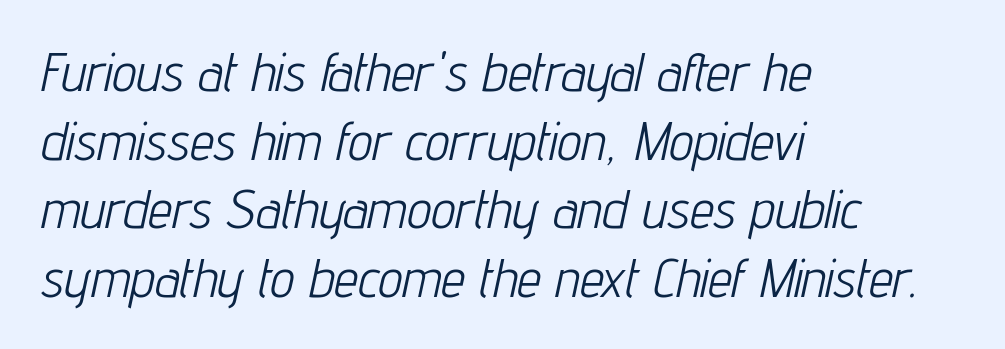
{"italic": "yes", "lean": "right", "slant_degrees": 12, "bold": "no", "weight": "light", "width": "condensed", "stroke_contrast": "low", "x_height": "medium", "monospaced": "no", "underline": "no", "align": "left", "line_spacing": "normal", "line_spacing_ratio": 1.27, "letter_spacing": "normal", "letter_spacing_em": 0.0, "glyph_px": 54}
